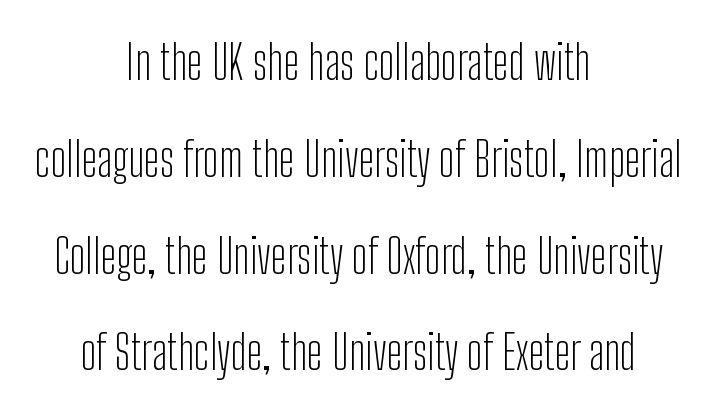
One glance says open: line gaps are wider than usual. Check under the words: just untouched page. Does the lettering tilt? It doesn't — this is upright. These lines are centered, leaving both edges ragged.
